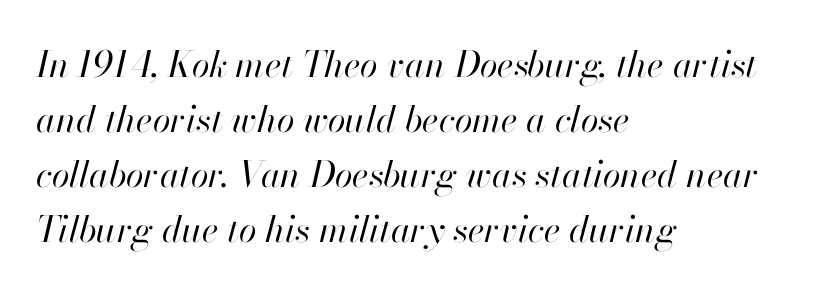
The image shows 36 px regular-weight type, italic (leaning right); set left-aligned, normal line spacing (1.53x), normal letter spacing, not underlined; high stroke contrast and a small x-height.
